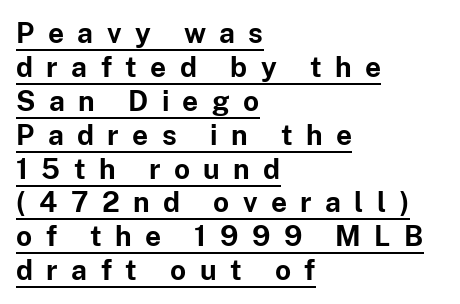
Students, observe the line beneath the letters — that is underlining. Bold? Absolutely — the strokes are thick and heavy. Upright lettering throughout. The horizontal fit of the characters is loose and conspicuously gappy. Casual observation: everything's shoved over to the left.
